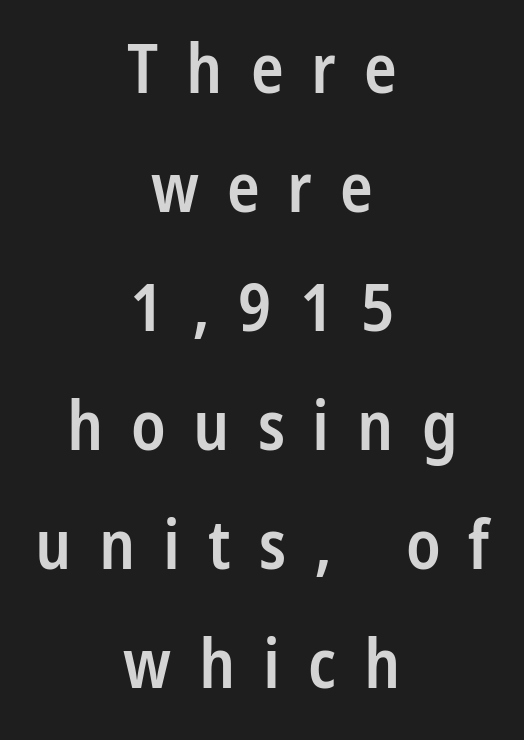
{"serif": "no", "italic": "no", "bold": "semi", "weight": "semibold", "width": "condensed", "stroke_contrast": "low", "x_height": "large", "monospaced": "no", "underline": "no", "align": "center", "line_spacing_ratio": 1.75, "letter_spacing": "wide", "letter_spacing_em": 0.41, "glyph_px": 68}
